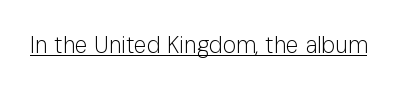
{"italic": "no", "bold": "no", "underline": "yes", "letter_spacing": "normal", "letter_spacing_em": 0.0, "glyph_px": 23}
